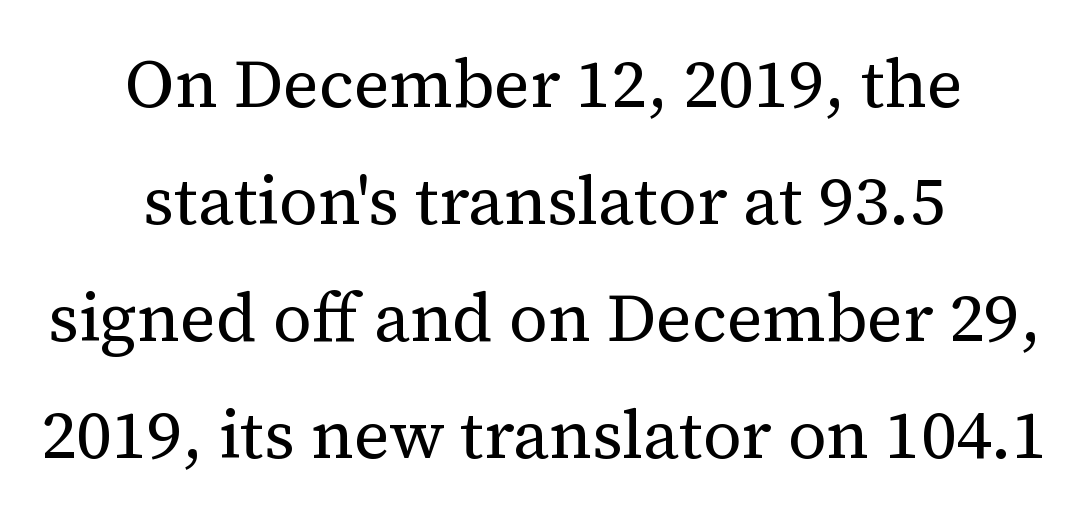
{"serif": "yes", "italic": "no", "bold": "no", "weight": "regular", "width": "normal", "stroke_contrast": "medium", "x_height": "medium", "monospaced": "no", "underline": "no", "align": "center", "line_spacing_ratio": 1.72, "letter_spacing": "normal", "letter_spacing_em": 0.0, "glyph_px": 68}
